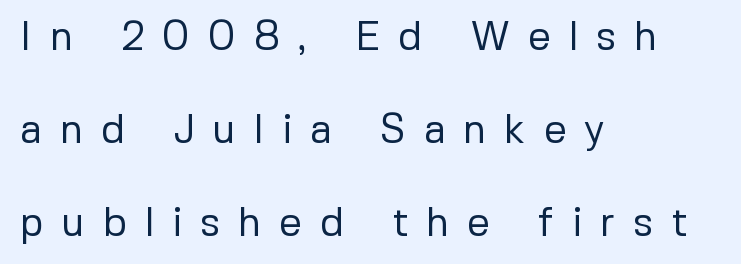
Q: Is the text bold? A: No.
Q: Is the text italic (slanted)? A: No, it is upright.
Q: Is the typeface a serif or a sans-serif typeface? A: Sans-serif.
Q: Is the text underlined? A: No.
Q: How is the paragraph aligned? A: Left-aligned.
Q: Is the spacing between letters normal or unusually wide? A: Unusually wide.
Q: Is the spacing between lines tight, normal or loose? A: Loose.
Q: Width (condensed, normal, or wide)? A: Normal.
Q: Stroke contrast? A: Low.
Q: x-height? A: Medium.
Q: Monospaced? A: No.
